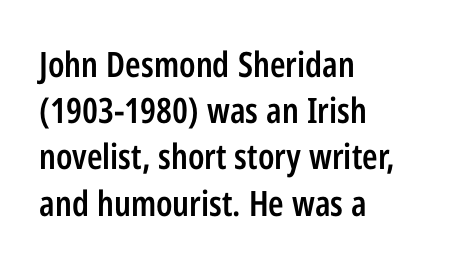
{"serif": "no", "italic": "no", "bold": "semi", "weight": "semibold", "width": "condensed", "stroke_contrast": "low", "x_height": "medium", "monospaced": "no", "underline": "no", "align": "left", "line_spacing": "normal", "line_spacing_ratio": 1.32, "letter_spacing": "normal", "letter_spacing_em": 0.0, "glyph_px": 35}
